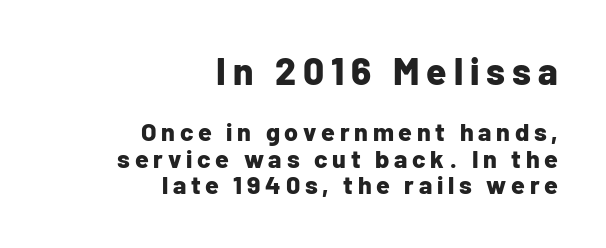
{"serif": "no", "italic": "no", "bold": "yes", "weight": "bold", "width": "normal", "stroke_contrast": "low", "x_height": "medium", "monospaced": "no", "underline": "no", "align": "right", "line_spacing": "tight", "line_spacing_ratio": 1.05, "larger_block": "first", "size_ratio": 1.48, "glyph_px": 37}
